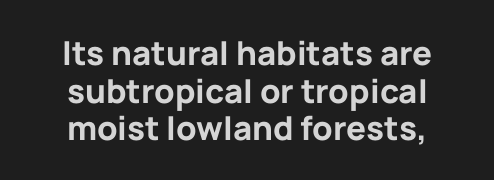
Decoration check: the copy has no underline. When letters stand straight like this, we call the style roman or upright. Are there feet on the stems? There aren't — it's a sans. Does extra space separate the letters? No, they use regular spacing. Note the varied advance widths — an 'i' is clearly narrower than an 'm'. How heavy is the stroke? Heavy — this is a bold.
